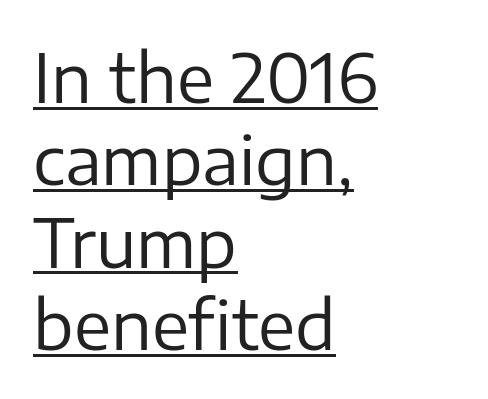
{"serif": "no", "italic": "no", "bold": "no", "weight": "regular", "width": "normal", "stroke_contrast": "low", "x_height": "medium", "monospaced": "no", "underline": "yes", "align": "left", "line_spacing_ratio": 1.23, "letter_spacing": "normal", "letter_spacing_em": 0.0, "glyph_px": 67}
